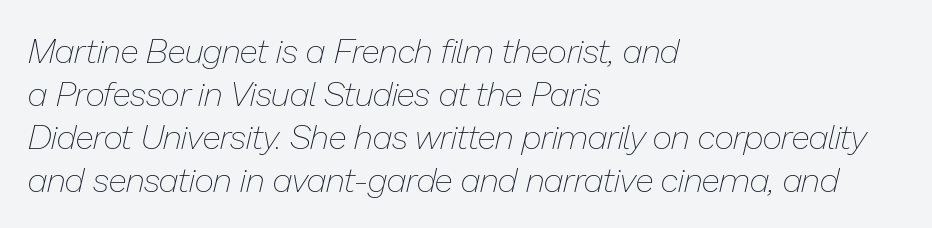
Q: Is the text bold? A: No.
Q: Is the text italic (slanted)? A: Yes, it leans right by about 13 degrees.
Q: Is the text underlined? A: No.
Q: How is the paragraph aligned? A: Left-aligned.
Q: Is the spacing between letters normal or unusually wide? A: Normal.
Q: Is the spacing between lines tight, normal or loose? A: Normal.
Q: Width (condensed, normal, or wide)? A: Normal.
Q: Stroke contrast? A: Low.
Q: x-height? A: Medium.
Q: Monospaced? A: No.
